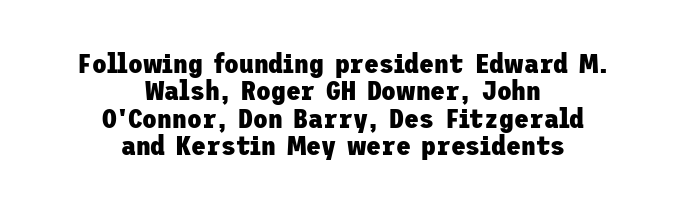
{"italic": "no", "bold": "yes", "underline": "no", "align": "center", "line_spacing": "tight", "line_spacing_ratio": 1.01, "letter_spacing": "normal", "letter_spacing_em": 0.0, "glyph_px": 27}
